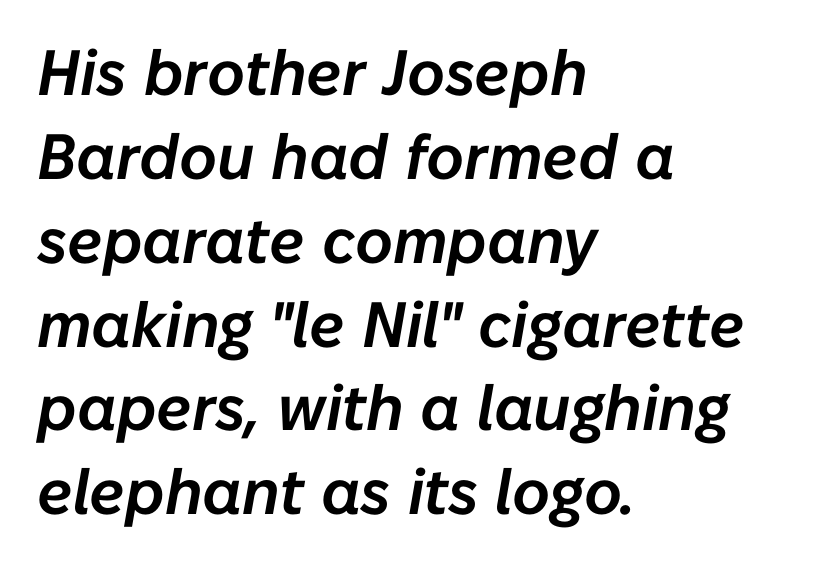
Each word holds together tightly as a unit, with standard inter-letter gaps. Each letter keeps its own natural width here, so spacing adapts to shape. The typesetter chose a ragged-right arrangement here. Would a proofreader flag this as italicized? Yes. The space beneath each line is pristine and unruled. Reading down the column, the eye jumps a familiar distance to each next line.
